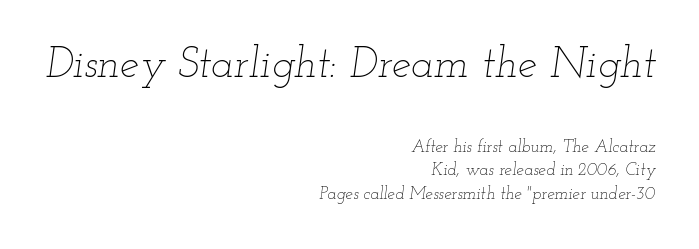
The image shows 43 px thin, wide type, italic (leaning right); set right-aligned, normal line spacing (1.4x), normal letter spacing, not underlined; the first (top) block is 2.53x larger; low stroke contrast and a small x-height.
